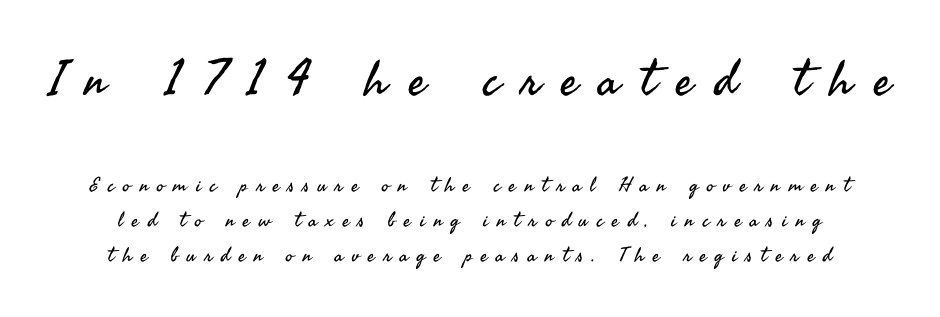
Q: Is the text bold? A: No.
Q: Is the text italic (slanted)? A: Yes.
Q: Is the typeface a serif or a sans-serif typeface? A: Sans-serif.
Q: Is the text underlined? A: No.
Q: Is the spacing between letters normal or unusually wide? A: Unusually wide.
Q: Which block of text is set in a larger size, the first (top) or the second (bottom)? A: The first (top) one.
Q: Width (condensed, normal, or wide)? A: Normal.
Q: Stroke contrast? A: Medium.
Q: x-height? A: Small.
Q: Monospaced? A: No.
